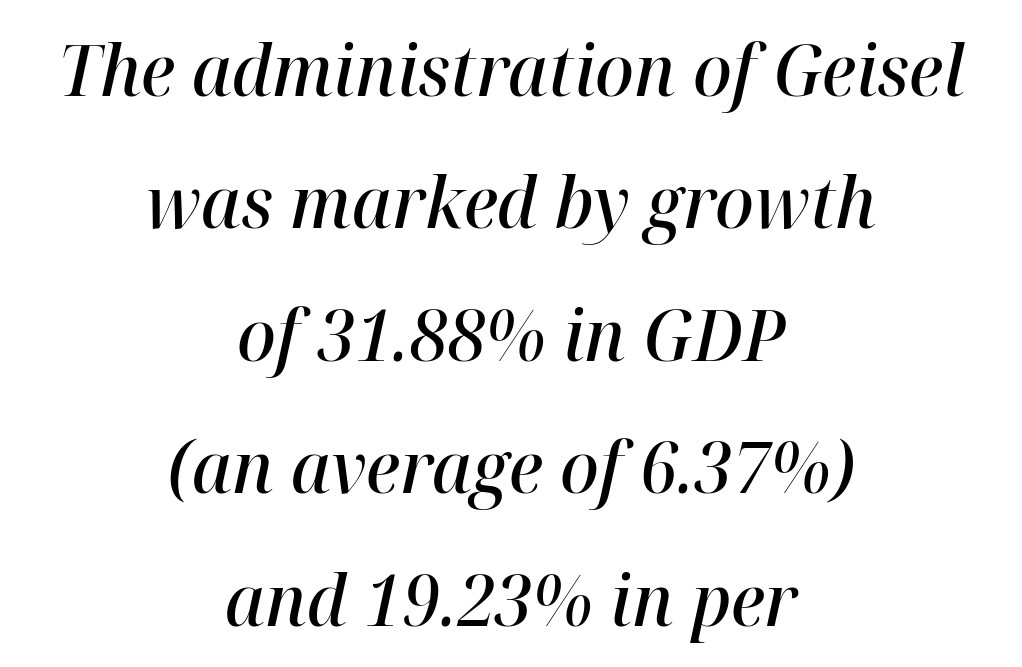
The image shows 72 px semibold type, italic (leaning right); set centered, line spacing 1.84x, normal letter spacing, not underlined; high stroke contrast and a medium x-height.
